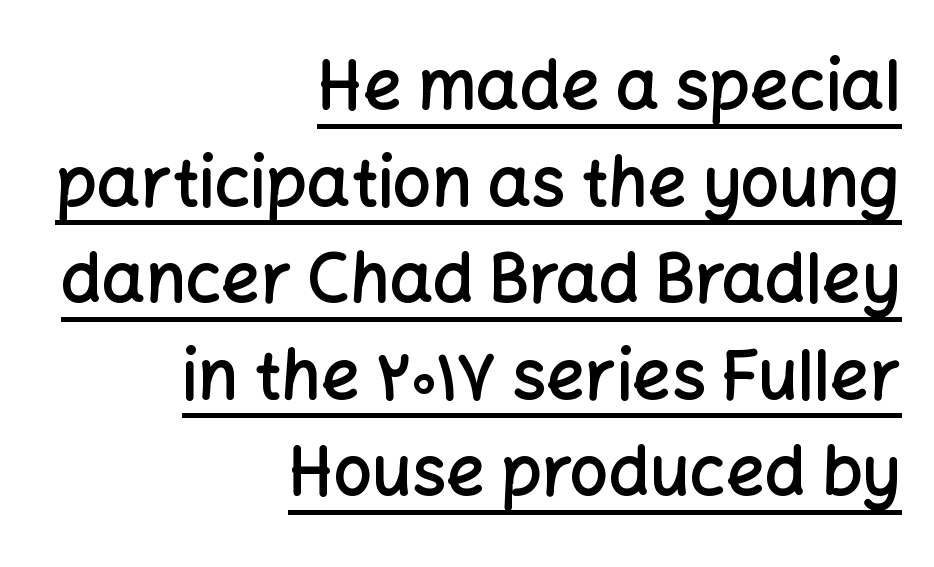
{"serif": "no", "italic": "no", "bold": "semi", "weight": "semibold", "width": "normal", "stroke_contrast": "low", "x_height": "medium", "monospaced": "no", "underline": "yes", "align": "right", "line_spacing": "normal", "line_spacing_ratio": 1.42, "letter_spacing": "normal", "letter_spacing_em": 0.0, "glyph_px": 68}
